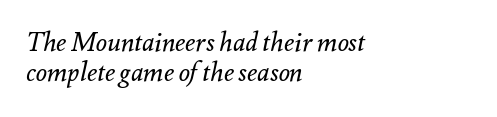
{"italic": "yes", "lean": "right", "slant_degrees": 12, "bold": "no", "underline": "no", "align": "left", "line_spacing_ratio": 1.16, "letter_spacing": "normal", "letter_spacing_em": 0.0, "glyph_px": 26}
